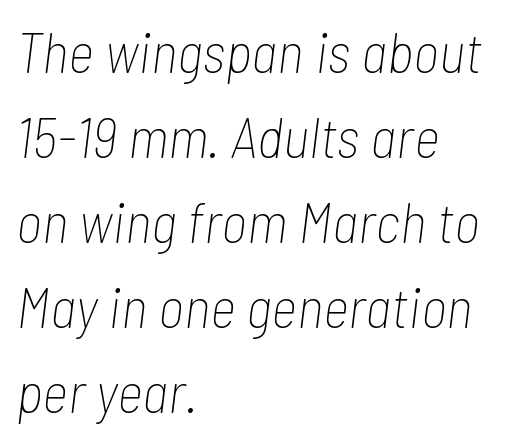
Q: Is the text bold? A: No.
Q: Is the text italic (slanted)? A: Yes, it leans right by about 7 degrees.
Q: Is the text underlined? A: No.
Q: How is the paragraph aligned? A: Left-aligned.
Q: Is the spacing between letters normal or unusually wide? A: Normal.
Q: Is the spacing between lines tight, normal or loose? A: Normal.
Q: Width (condensed, normal, or wide)? A: Condensed.
Q: Stroke contrast? A: Low.
Q: x-height? A: Medium.
Q: Monospaced? A: No.
